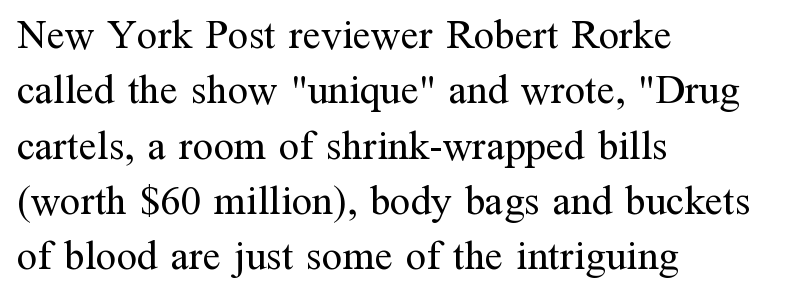
{"serif": "yes", "italic": "no", "bold": "no", "weight": "regular", "width": "normal", "stroke_contrast": "medium", "x_height": "medium", "monospaced": "no", "underline": "no", "align": "left", "line_spacing": "normal", "line_spacing_ratio": 1.35, "letter_spacing": "normal", "letter_spacing_em": 0.0, "glyph_px": 41}
